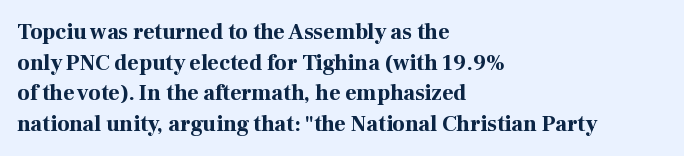
If you drew a line through each stem, it would be perfectly vertical. A normal amount of white space separates one row of letters from the next. Unmarked baselines from the first word to the last. Pretty heavy lettering here — definitely bold. The paragraph has a hard left edge and a soft right edge. These lines keep a tight, regular rhythm from letter to letter.
